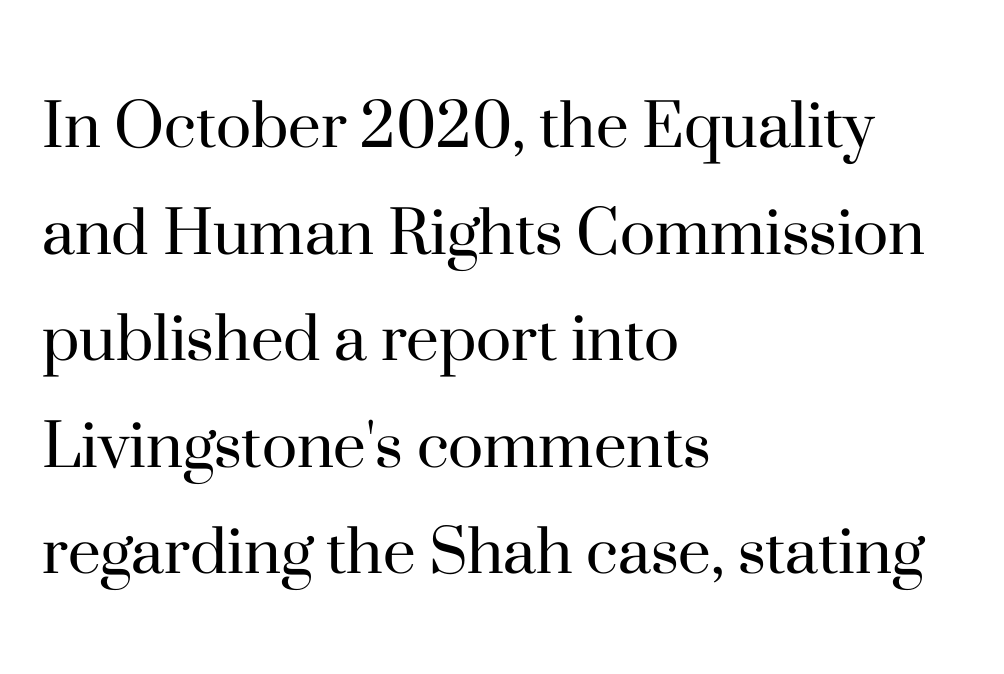
Leading matches the norm, producing a regular column. Each letter keeps its own natural width here, so spacing adapts to shape. Stems and bowls with no extra thickness — not bold. Italic? Not at all — the glyphs are vertical. Words float on clear page, feet unadorned. To sum up the face: it has serifs.
